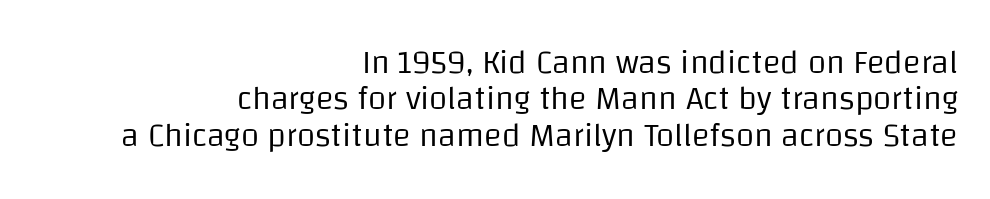
Note the varied advance widths — an 'i' is clearly narrower than an 'm'. Whoever set this chose condensed vertical rhythm over breathing room. Compared with a flush-left layout, this one pins lines to the opposite, right side. Counters stay open thanks to moderate or lighter strokes. The typeface chosen for these lines omits serifs.
